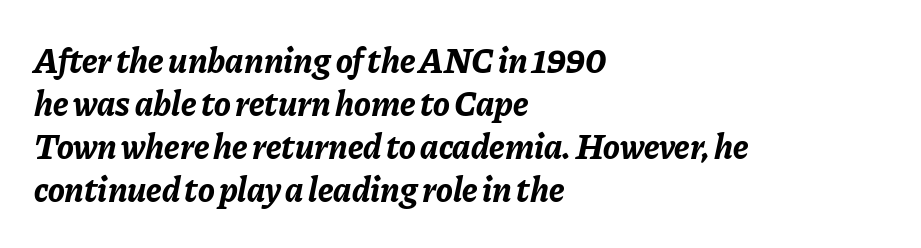
{"italic": "yes", "lean": "right", "slant_degrees": 11, "bold": "yes", "weight": "bold", "width": "normal", "stroke_contrast": "low", "x_height": "medium", "monospaced": "no", "underline": "no", "align": "left", "line_spacing_ratio": 1.23, "letter_spacing": "normal", "letter_spacing_em": 0.0, "glyph_px": 35}
